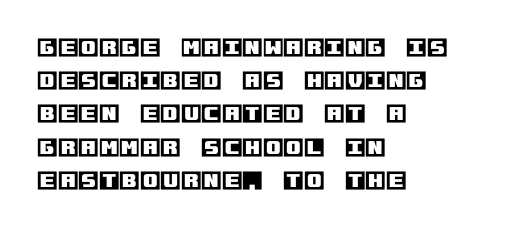
The image shows 21 px text type, upright; set left-aligned, normal line spacing (1.58x), normal letter spacing, not underlined.
